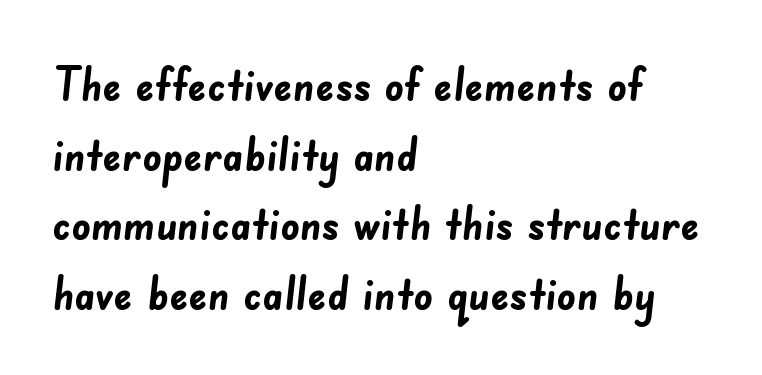
Clear beneath every line of the passage. On the weight axis this lands at bold, roughly 700. The letters sit at their default tracking, neither squeezed nor spread. Each letter's strokes conclude bluntly, with no projecting serifs.
